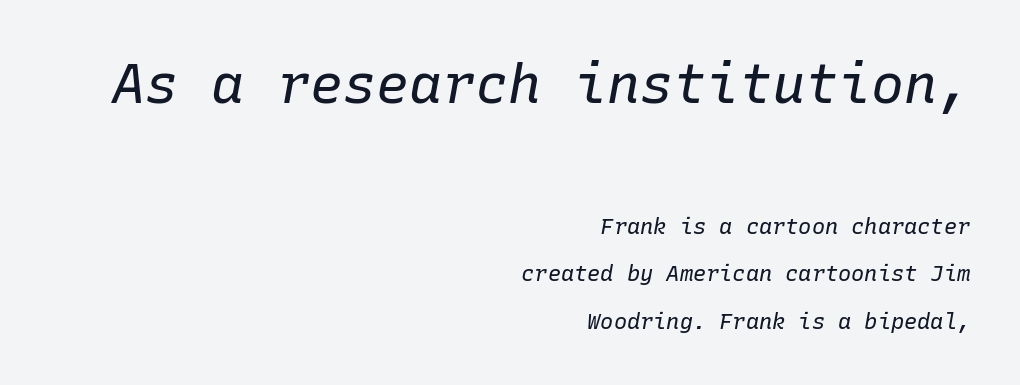
Q: Is the text bold? A: No.
Q: Is the text italic (slanted)? A: Yes, it leans right by about 10 degrees.
Q: Is the text underlined? A: No.
Q: How is the paragraph aligned? A: Right-aligned.
Q: Is the spacing between letters normal or unusually wide? A: Normal.
Q: Is the spacing between lines tight, normal or loose? A: Loose.
Q: Which block of text is set in a larger size, the first (top) or the second (bottom)? A: The first (top) one.
Q: Width (condensed, normal, or wide)? A: Normal.
Q: Stroke contrast? A: Low.
Q: x-height? A: Medium.
Q: Monospaced? A: Yes.
